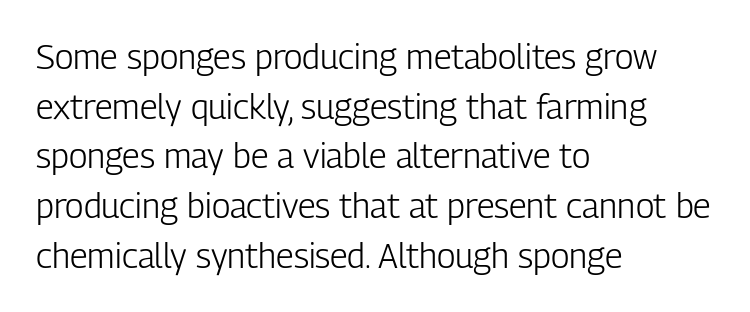
Left-aligned paragraph, ragged on the right. The cut favours lightness, reaching ordinary text weight at its darkest. Is this a sans? Yes — the strokes have no serifs. Posture: straight, roman, zero tilt. If you measured baseline to baseline, you'd find a middling distance. The baseline area is clear.
